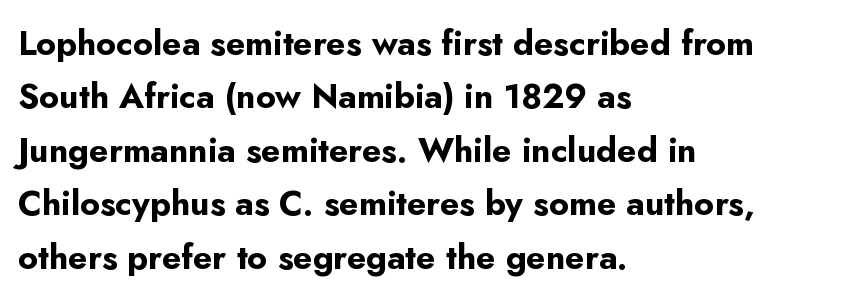
Q: Is the text bold? A: Yes.
Q: Is the text italic (slanted)? A: No, it is upright.
Q: Is the typeface a serif or a sans-serif typeface? A: Sans-serif.
Q: Is the text underlined? A: No.
Q: How is the paragraph aligned? A: Left-aligned.
Q: Is the spacing between letters normal or unusually wide? A: Normal.
Q: Is the spacing between lines tight, normal or loose? A: Normal.
Q: Width (condensed, normal, or wide)? A: Normal.
Q: Stroke contrast? A: Low.
Q: x-height? A: Small.
Q: Monospaced? A: No.
